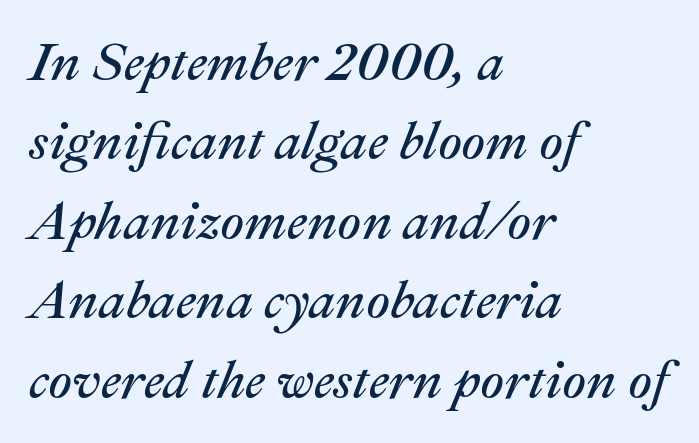
The image shows 53 px regular-weight type, italic (leaning right); set left-aligned, normal line spacing (1.5x), normal letter spacing, not underlined; medium stroke contrast and a medium x-height.
